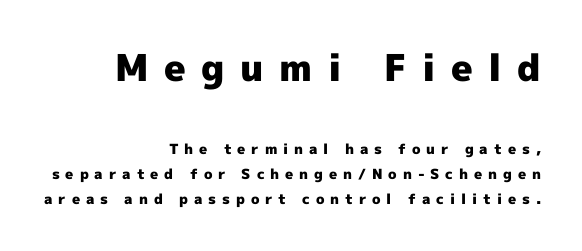
The image shows 37 px heavy sans-serif type, upright; set right-aligned, line spacing 1.81x, unusually wide letter spacing (+0.42 em), not underlined; the first (top) block is 2.64x larger; a medium x-height.
